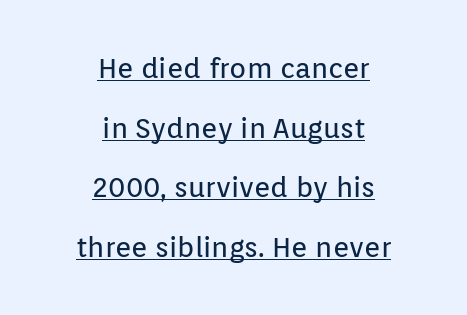
{"serif": "no", "italic": "no", "bold": "no", "weight": "regular", "width": "normal", "stroke_contrast": "low", "x_height": "medium", "monospaced": "no", "underline": "yes", "align": "center", "line_spacing": "loose", "line_spacing_ratio": 2.13, "letter_spacing": "normal", "letter_spacing_em": 0.0, "glyph_px": 28}
